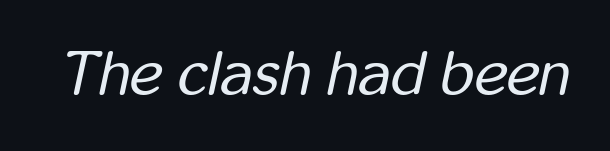
Each word holds together tightly as a unit, with standard inter-letter gaps. Nothing heavy about these letters — not bold at all. Is this a fixed-width face? No — the glyphs have proportional, varying widths. The foot of each line stays bare and open.
